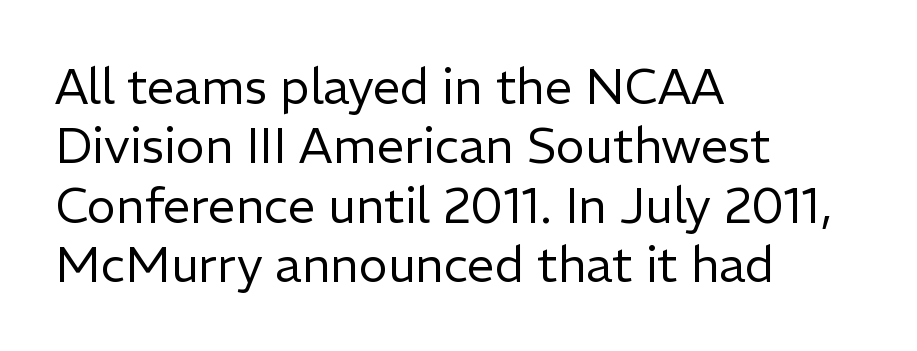
Q: Is the text bold? A: No.
Q: Is the text italic (slanted)? A: No, it is upright.
Q: Is the typeface a serif or a sans-serif typeface? A: Sans-serif.
Q: Is the text underlined? A: No.
Q: How is the paragraph aligned? A: Left-aligned.
Q: Is the spacing between letters normal or unusually wide? A: Normal.
Q: Width (condensed, normal, or wide)? A: Normal.
Q: Stroke contrast? A: Low.
Q: x-height? A: Medium.
Q: Monospaced? A: No.
